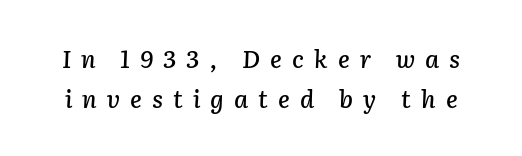
The image shows 24 px text type, italic (leaning right); set normal line spacing (1.67x), unusually wide letter spacing (+0.42 em), not underlined.
